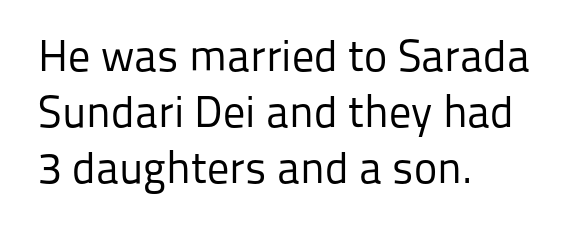
Beneath every word, the page is bare. Typographically, this falls in the sans-serif category. The face used here is proportionally spaced, like ordinary book or web type. This is the regular roman posture of the typeface. Compared with a typical body face, this is equally light or lighter still. Does the copy run flush right? No — it runs flush left.
